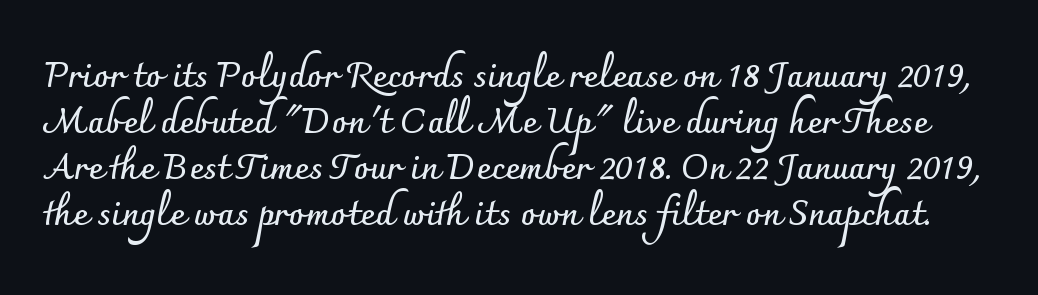
You could call the tracking neutral — neither tight nor loose. A full-strength bold gives these letters their thick strokes. The words here are not underlined. The rendering uses natural spacing where letterforms have individual widths. The glyphs in this specimen are sans serif.
